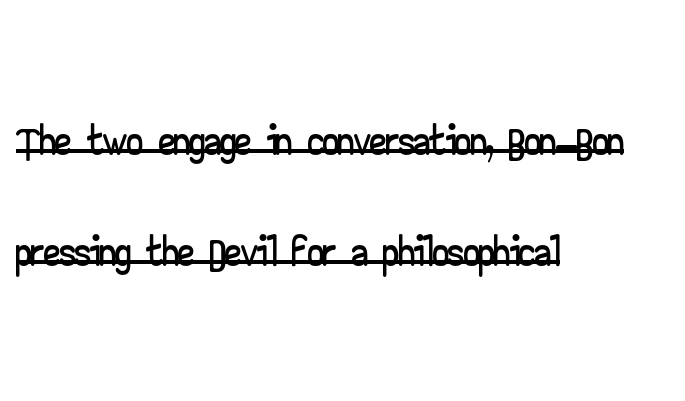
This rendering features underlined lettering. In terms of letterspacing, this is plain default setting. Quick note: not italic, upright. All the whitespace from short lines collects on the right. Check where the strokes stop: nothing finishes them off — pure sans. Think of a printed novel: that variable character pitch is what you see here.
